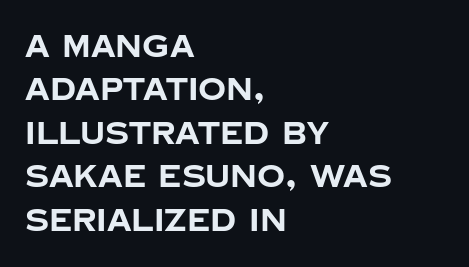
The lines are quadded left. The block of text has a typical density, with ordinary space between rows. Ordinary non-slanted type is in use. What kind of face is this? One without serifs — a sans.
